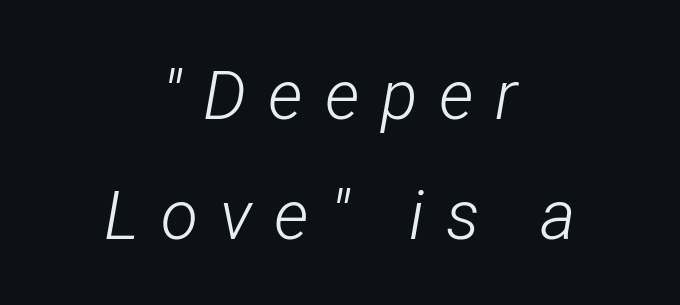
{"italic": "yes", "lean": "right", "slant_degrees": 12, "bold": "no", "weight": "light", "width": "condensed", "stroke_contrast": "low", "x_height": "medium", "monospaced": "no", "underline": "no", "align": "center", "line_spacing_ratio": 1.76, "letter_spacing": "wide", "letter_spacing_em": 0.32, "glyph_px": 68}
